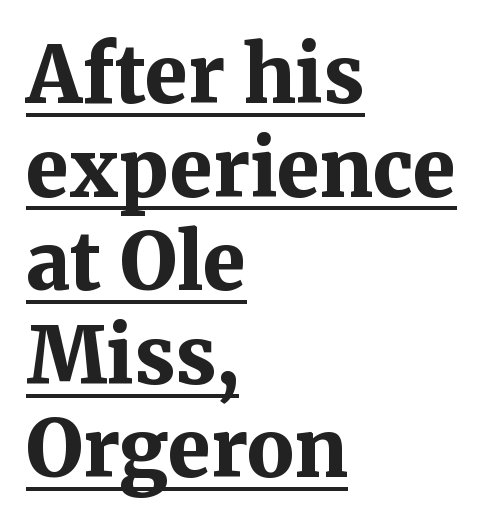
Q: Is the text bold? A: Yes.
Q: Is the text italic (slanted)? A: No, it is upright.
Q: Is the typeface a serif or a sans-serif typeface? A: Serif.
Q: Is the text underlined? A: Yes.
Q: How is the paragraph aligned? A: Left-aligned.
Q: Is the spacing between letters normal or unusually wide? A: Normal.
Q: Width (condensed, normal, or wide)? A: Normal.
Q: Stroke contrast? A: Medium.
Q: x-height? A: Medium.
Q: Monospaced? A: No.
